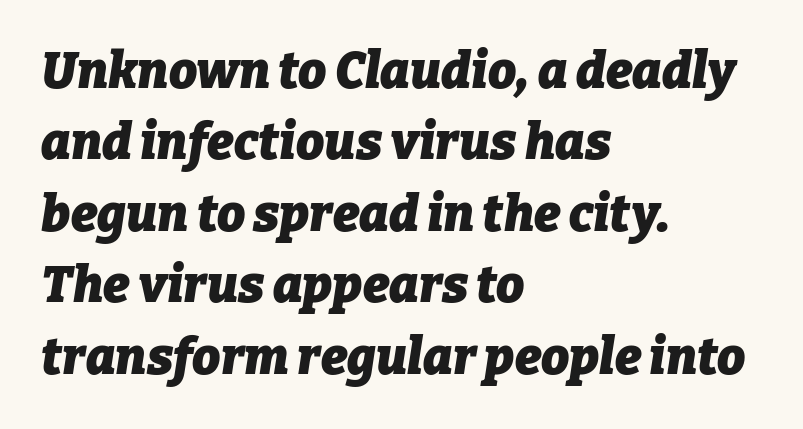
Q: Is the text bold? A: Yes.
Q: Is the text italic (slanted)? A: Yes, it leans right by about 9 degrees.
Q: Is the text underlined? A: No.
Q: How is the paragraph aligned? A: Left-aligned.
Q: Is the spacing between letters normal or unusually wide? A: Normal.
Q: Is the spacing between lines tight, normal or loose? A: Normal.
Q: Width (condensed, normal, or wide)? A: Normal.
Q: Stroke contrast? A: Low.
Q: x-height? A: Medium.
Q: Monospaced? A: No.
